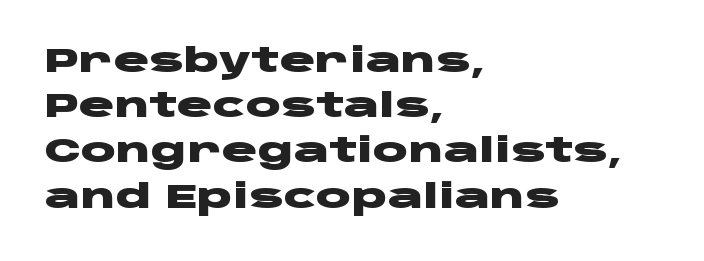
Q: Is the text bold? A: Yes.
Q: Is the text italic (slanted)? A: No, it is upright.
Q: Is the typeface a serif or a sans-serif typeface? A: Sans-serif.
Q: Is the text underlined? A: No.
Q: How is the paragraph aligned? A: Left-aligned.
Q: Is the spacing between letters normal or unusually wide? A: Normal.
Q: Is the spacing between lines tight, normal or loose? A: Normal.
Q: Width (condensed, normal, or wide)? A: Wide.
Q: Stroke contrast? A: Low.
Q: x-height? A: Large.
Q: Monospaced? A: No.
